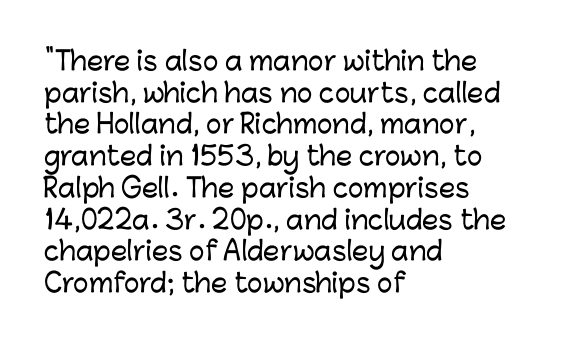
{"italic": "no", "underline": "no", "align": "left", "line_spacing_ratio": 1.22, "letter_spacing": "normal", "letter_spacing_em": 0.0, "glyph_px": 26}
